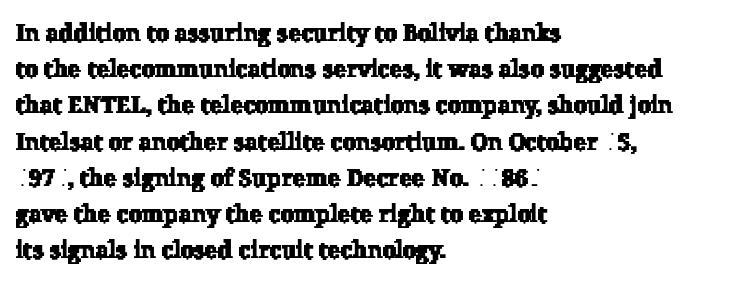
The image shows 24 px text type; set left-aligned, normal line spacing (1.51x), normal letter spacing, not underlined.
